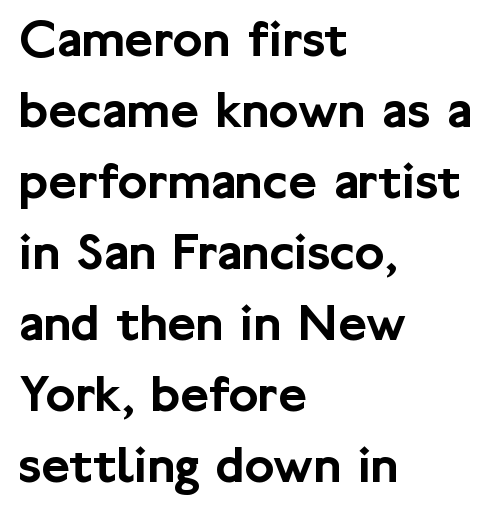
The image shows 55 px sans-serif type, upright; set left-aligned, normal line spacing (1.29x), normal letter spacing, not underlined; low stroke contrast and a medium x-height.
